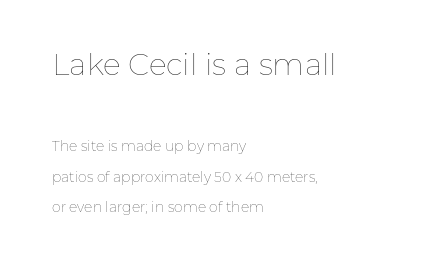
Q: Is the text bold? A: No.
Q: Is the text italic (slanted)? A: No, it is upright.
Q: Is the text underlined? A: No.
Q: How is the paragraph aligned? A: Left-aligned.
Q: Is the spacing between letters normal or unusually wide? A: Normal.
Q: Is the spacing between lines tight, normal or loose? A: Loose.
Q: Which block of text is set in a larger size, the first (top) or the second (bottom)? A: The first (top) one.
Q: Width (condensed, normal, or wide)? A: Normal.
Q: Stroke contrast? A: Low.
Q: x-height? A: Medium.
Q: Monospaced? A: No.
